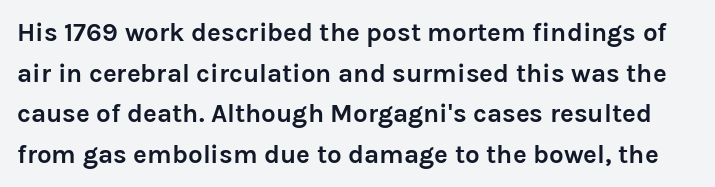
The image shows 26 px bold type, upright; set normal line spacing (1.56x), normal letter spacing, not underlined.
